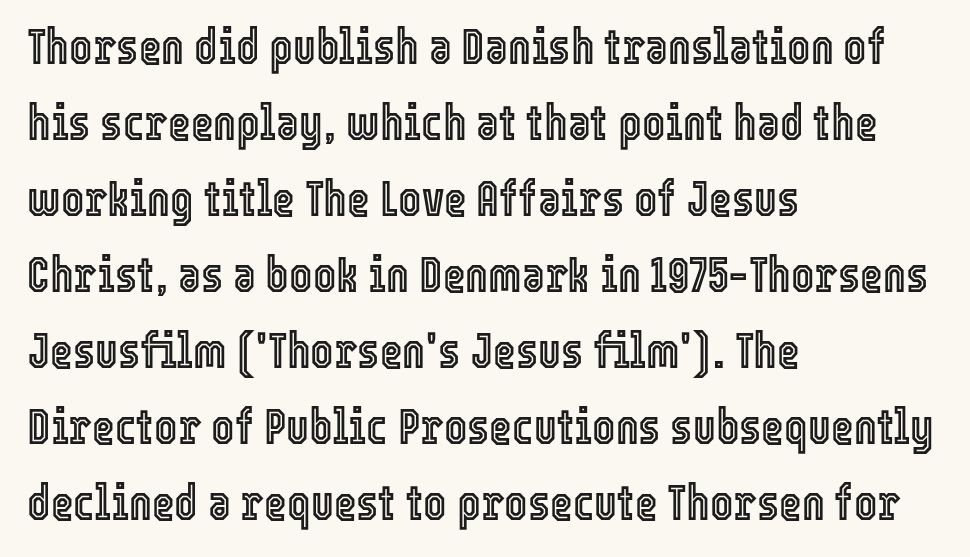
Nobody drew a line under any word here. Whoever set this chose a conventional vertical rhythm. A typesetter would mark this as roman, not italic. In terms of letterspacing, this is plain default setting. Caption: multi-line text, flush left, ragged right.
